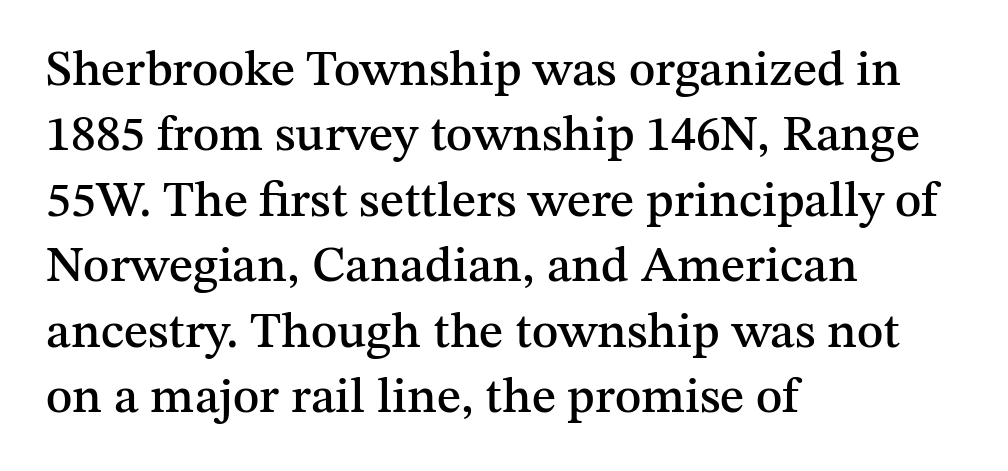
{"serif": "yes", "italic": "no", "width": "normal", "stroke_contrast": "medium", "x_height": "medium", "monospaced": "no", "underline": "no", "align": "left", "line_spacing": "normal", "line_spacing_ratio": 1.31, "letter_spacing": "normal", "letter_spacing_em": 0.0, "glyph_px": 50}
